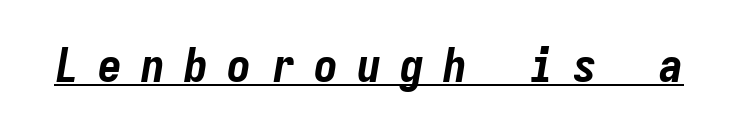
This sample has the even, mechanical cadence of fixed-width lettering. Would a proofreader flag this as italicized? Yes. A typesetter would call this heavily tracked-out type. Notice how thick the strokes are: this is what a full bold looks like. The words here are underlined.
